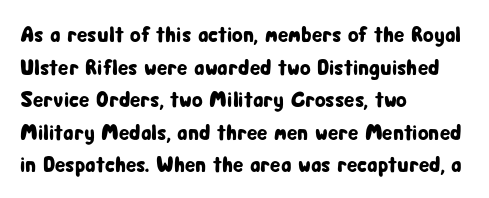
The image shows 22 px text type, upright; set left-aligned, normal line spacing (1.48x), normal letter spacing, not underlined.
